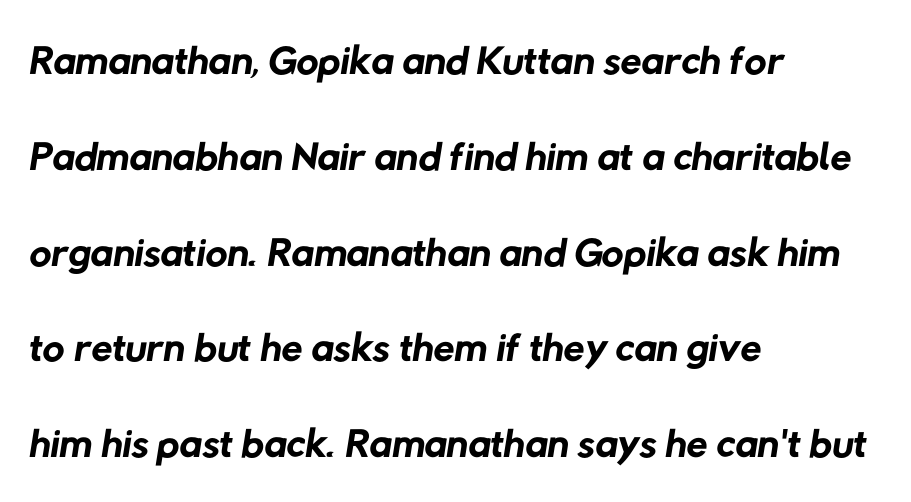
The image shows 61 px regular-weight sans-serif type; set left-aligned, normal line spacing (1.57x), normal letter spacing, not underlined; low stroke contrast and a medium x-height.
